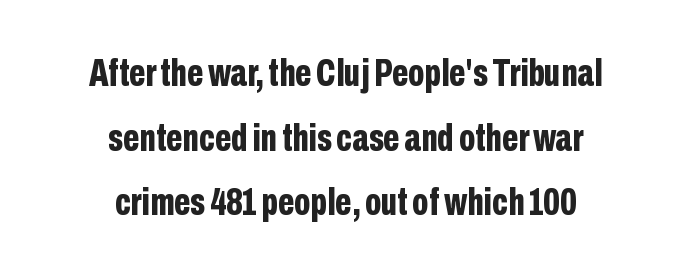
These lines were composed using upright roman letters. The line texture is even and compact thanks to regular tracking. In terms of weight, the rendering is a true, heavy bold. Which margin do the lines hug? Neither — every line sits in the middle. Anything drawn beneath the words? Only blank space. Is this a fixed-width face? No — the glyphs have proportional, varying widths.
